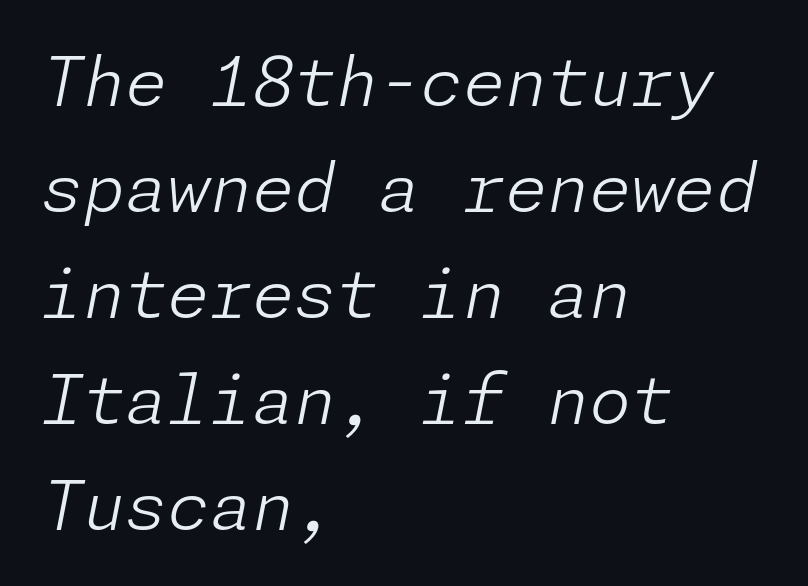
The image shows 68 px light type, italic (leaning right); set left-aligned, normal line spacing (1.56x), normal letter spacing, not underlined; low stroke contrast and a medium x-height.
